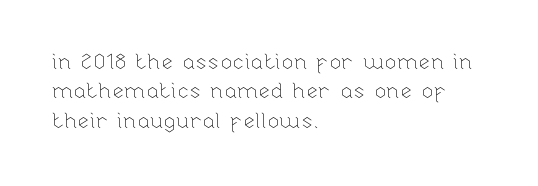
The image shows 22 px text type, upright; set left-aligned, normal line spacing (1.33x), normal letter spacing, not underlined.
